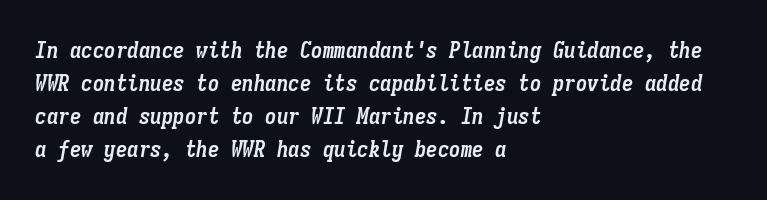
{"italic": "yes", "lean": "right", "slant_degrees": 9, "bold": "yes", "underline": "no", "align": "left", "line_spacing": "normal", "line_spacing_ratio": 1.44, "letter_spacing": "normal", "letter_spacing_em": 0.0, "glyph_px": 23}
